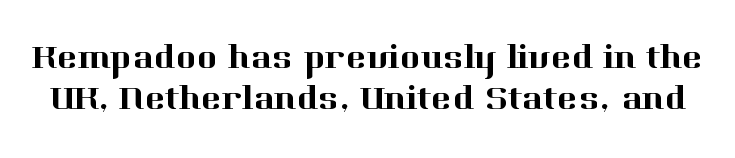
Q: Is the text italic (slanted)? A: No, it is upright.
Q: Is the typeface a serif or a sans-serif typeface? A: Serif.
Q: Is the text underlined? A: No.
Q: Is the spacing between letters normal or unusually wide? A: Normal.
Q: Width (condensed, normal, or wide)? A: Normal.
Q: Stroke contrast? A: High.
Q: x-height? A: Medium.
Q: Monospaced? A: No.
